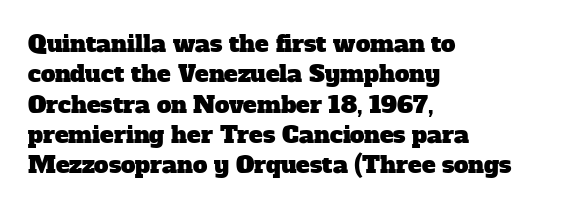
Each line starts at the same left margin while the right side varies. No extra tracking has been applied to these lines. One glance says typical: line gaps are just what's usual. The strip under each line holds only bare page.
